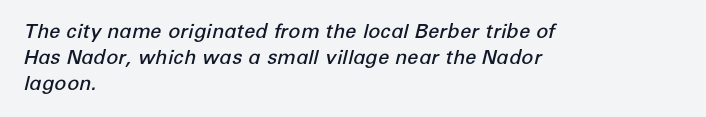
The image shows 20 px text type, italic (leaning right); set left-aligned, normal line spacing (1.29x), normal letter spacing, not underlined.
